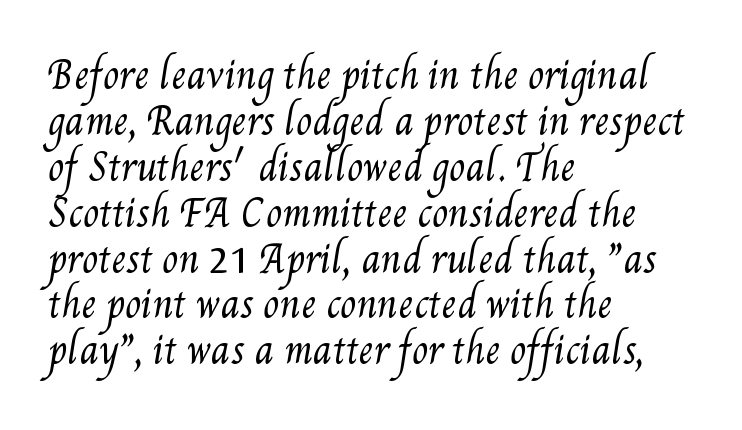
{"bold": "no", "weight": "regular", "width": "condensed", "stroke_contrast": "medium", "x_height": "small", "monospaced": "no", "underline": "no", "align": "left", "line_spacing_ratio": 1.24, "letter_spacing": "normal", "letter_spacing_em": 0.0, "glyph_px": 37}
